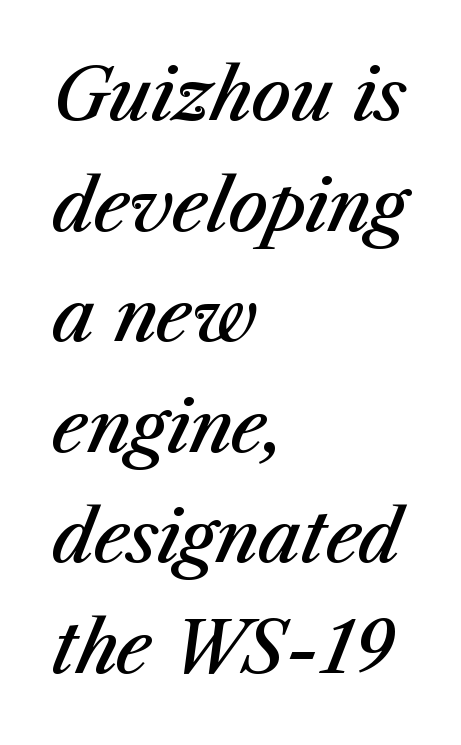
Q: Is the text bold? A: Semi-bold.
Q: Is the text italic (slanted)? A: Yes, it leans right by about 23 degrees.
Q: Is the text underlined? A: No.
Q: How is the paragraph aligned? A: Left-aligned.
Q: Is the spacing between letters normal or unusually wide? A: Normal.
Q: Is the spacing between lines tight, normal or loose? A: Normal.
Q: Width (condensed, normal, or wide)? A: Normal.
Q: Stroke contrast? A: Medium.
Q: x-height? A: Medium.
Q: Monospaced? A: No.
